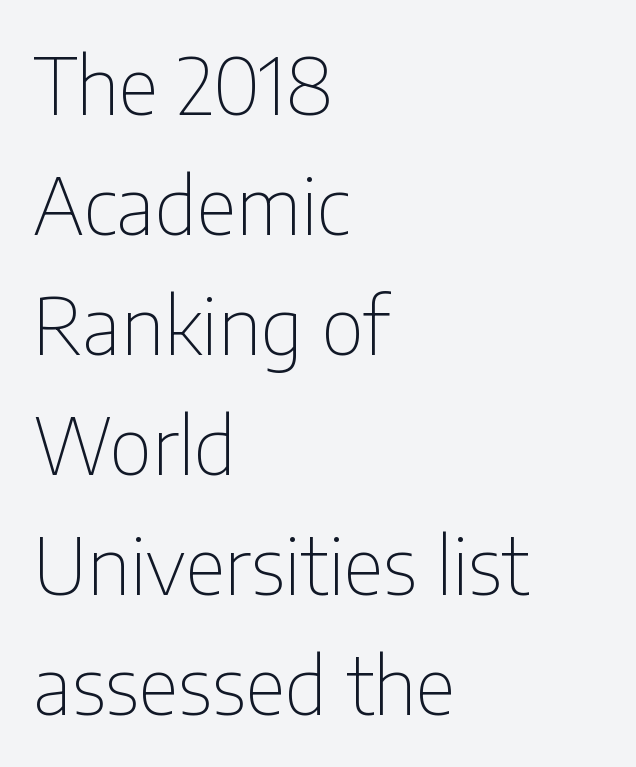
The image shows 79 px thin, condensed sans-serif type, upright; set left-aligned, normal line spacing (1.52x), normal letter spacing, not underlined; low stroke contrast and a medium x-height.
